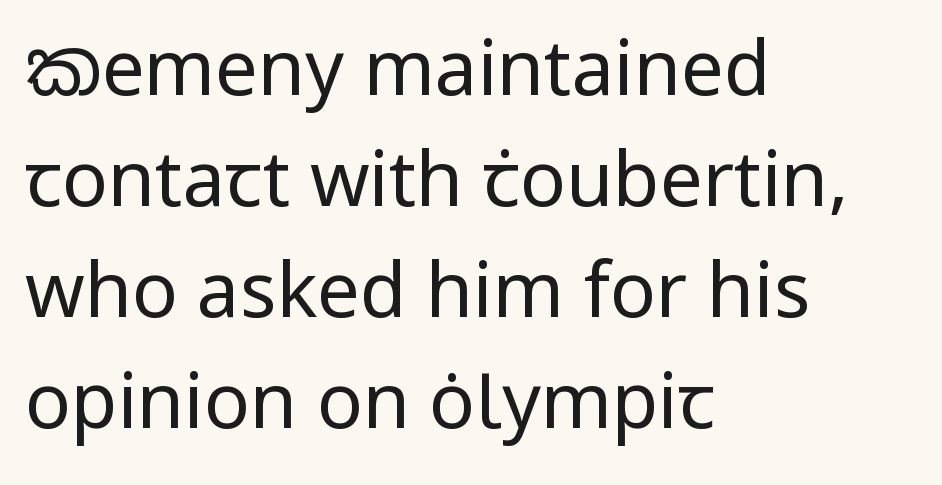
{"serif": "no", "italic": "no", "bold": "no", "weight": "regular", "width": "normal", "stroke_contrast": "low", "x_height": "medium", "monospaced": "no", "underline": "no", "align": "left", "line_spacing": "normal", "line_spacing_ratio": 1.46, "letter_spacing": "normal", "letter_spacing_em": 0.0, "glyph_px": 76}
